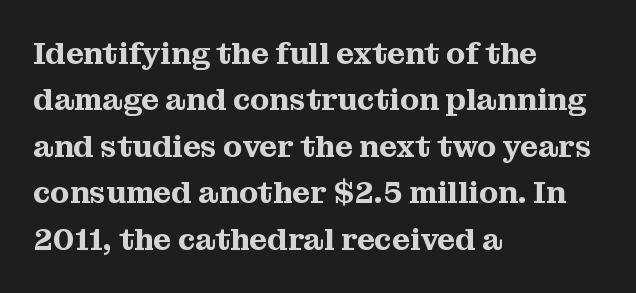
The image shows 31 px serif type, upright; set left-aligned, normal line spacing (1.5x), normal letter spacing, not underlined; medium stroke contrast and a medium x-height.
